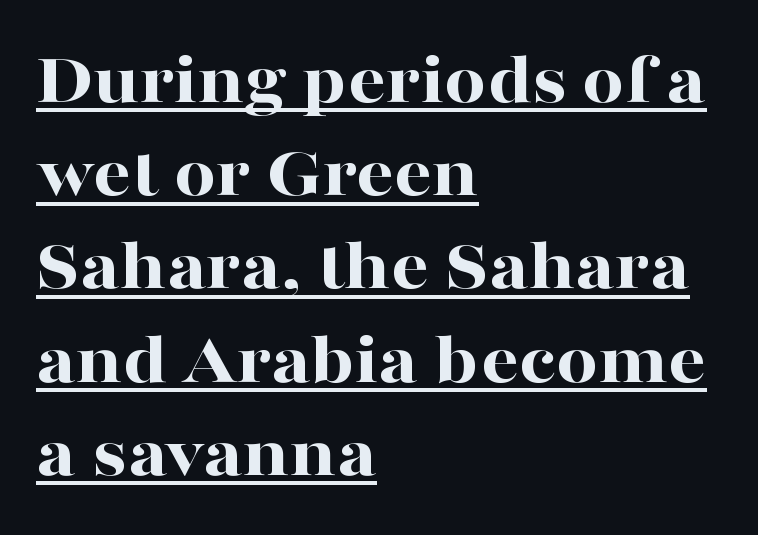
The image shows 74 px bold, wide serif type, upright; set left-aligned, normal line spacing (1.26x), normal letter spacing, underlined; high stroke contrast and a medium x-height.
